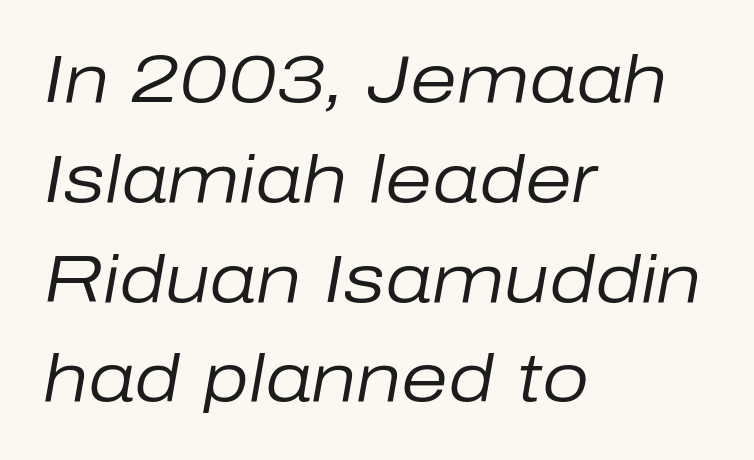
The image shows 67 px regular-weight type, italic (leaning right); set left-aligned, normal line spacing (1.49x), normal letter spacing, not underlined; low stroke contrast and a medium x-height.
